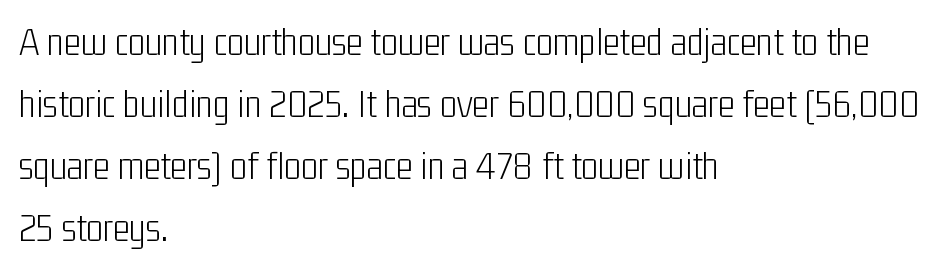
The image shows 40 px light, condensed sans-serif type, upright; set left-aligned, normal line spacing (1.55x), normal letter spacing, not underlined; low stroke contrast and a medium x-height.
